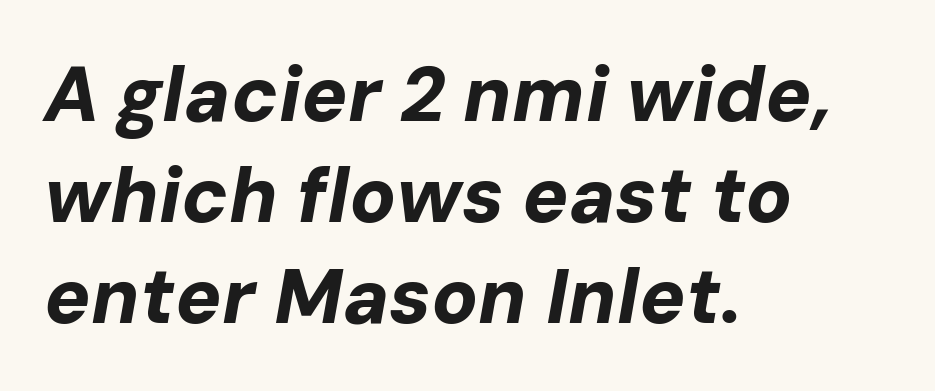
The image shows 77 px bold type, italic (leaning right); set left-aligned, normal line spacing (1.31x), normal letter spacing, not underlined; low stroke contrast and a medium x-height.
